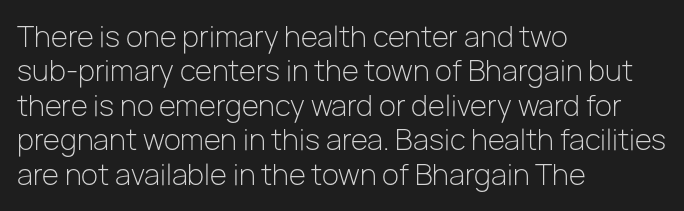
Tracking here is standard; glyphs follow each other at the usual distance. Spacing verdict: proportional, widths tailored to each character. Type style note: lacks serifs. Does the copy run flush right? No — it runs flush left.
